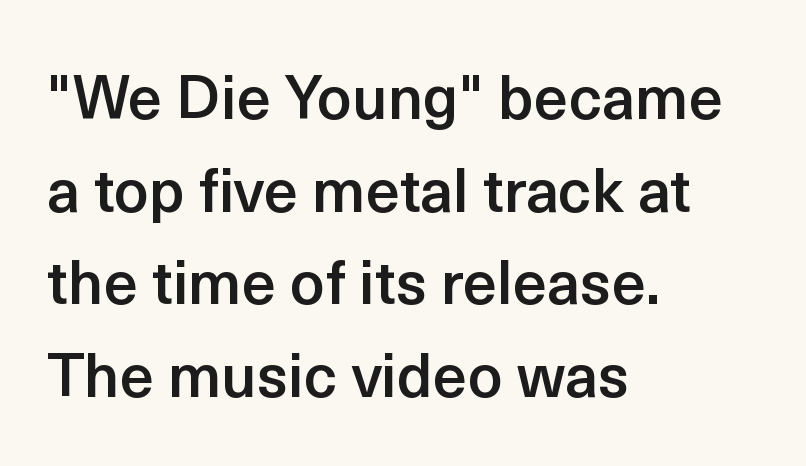
{"serif": "no", "italic": "no", "bold": "semi", "weight": "semibold", "width": "normal", "x_height": "medium", "monospaced": "no", "underline": "no", "align": "left", "line_spacing": "normal", "line_spacing_ratio": 1.52, "letter_spacing": "normal", "letter_spacing_em": 0.0, "glyph_px": 61}
